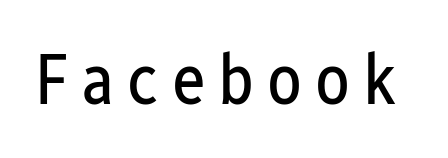
Stroke mass is kept to a normal reading level or below. The passage shown is typed in a proportional face where columns would drift. Vertical strokes here are truly vertical. Type without underlining. You can tell from the bare stems that sans-serif type was used.
